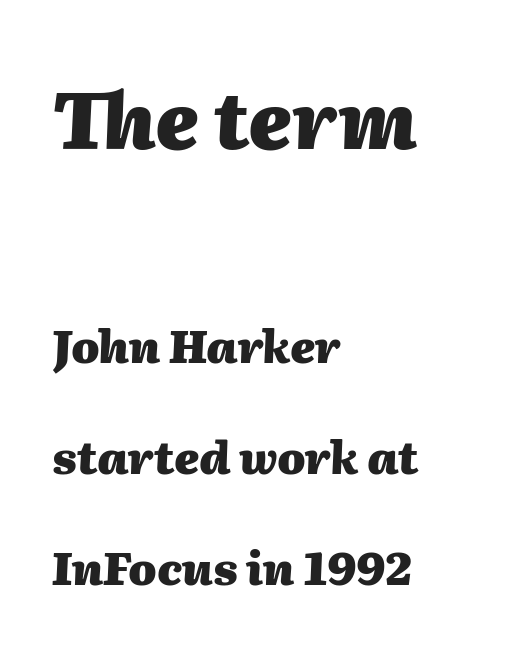
{"italic": "yes", "lean": "right", "slant_degrees": 2, "bold": "yes", "weight": "heavy", "width": "normal", "stroke_contrast": "medium", "x_height": "medium", "monospaced": "no", "underline": "no", "align": "left", "line_spacing": "loose", "line_spacing_ratio": 2.47, "letter_spacing": "normal", "letter_spacing_em": 0.0, "larger_block": "first", "size_ratio": 1.73, "glyph_px": 78}
